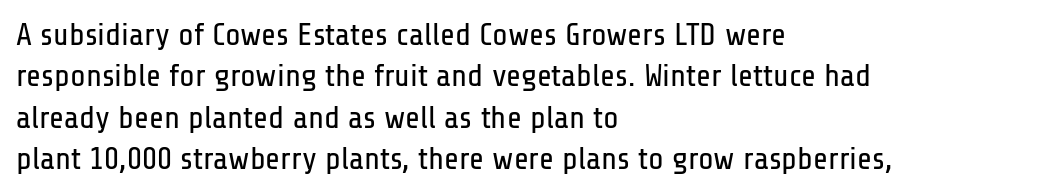
{"serif": "no", "italic": "no", "bold": "no", "weight": "regular", "width": "condensed", "stroke_contrast": "low", "x_height": "medium", "monospaced": "no", "underline": "no", "align": "left", "line_spacing": "normal", "line_spacing_ratio": 1.29, "letter_spacing": "normal", "letter_spacing_em": 0.0, "glyph_px": 32}
